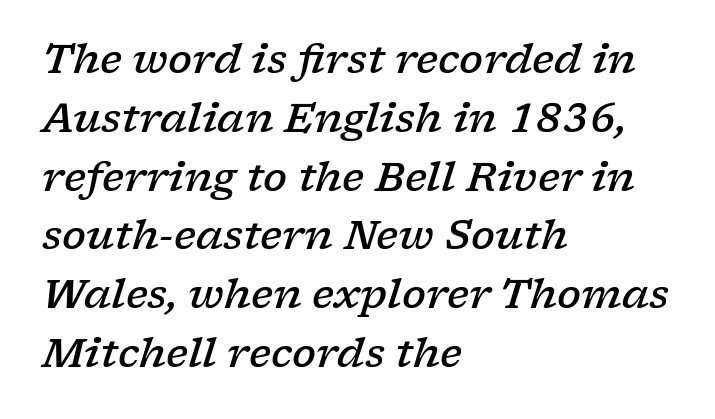
{"serif": "yes", "italic": "yes", "lean": "right", "slant_degrees": 17, "bold": "semi", "weight": "semibold", "width": "wide", "stroke_contrast": "low", "x_height": "medium", "monospaced": "no", "underline": "no", "align": "left", "line_spacing": "normal", "line_spacing_ratio": 1.47, "letter_spacing": "normal", "letter_spacing_em": 0.0, "glyph_px": 40}
